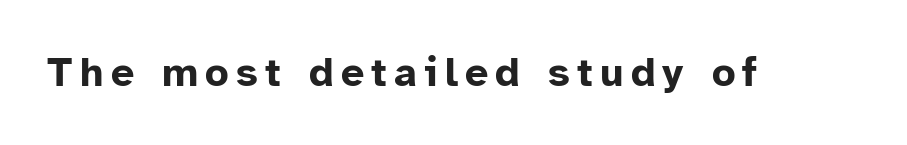
The image shows 41 px bold sans-serif type, upright; set not underlined; low stroke contrast and a medium x-height.
